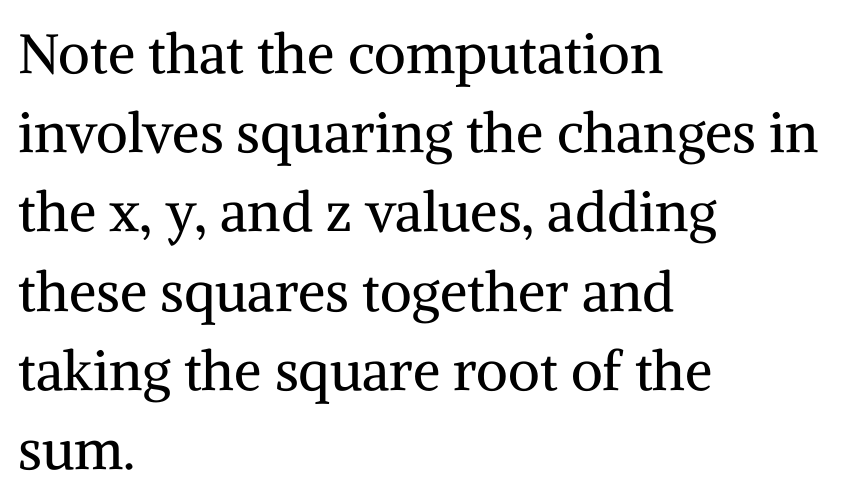
Summary of vertical rhythm: regular, with standard interline spacing. Quick note: not italic, upright. Rule under the text: the space is simply empty. This rendering uses left alignment, leaving the right contour irregular. This sample has the flowing, uneven cadence of proportional lettering. To sum up the face: it has serifs.
